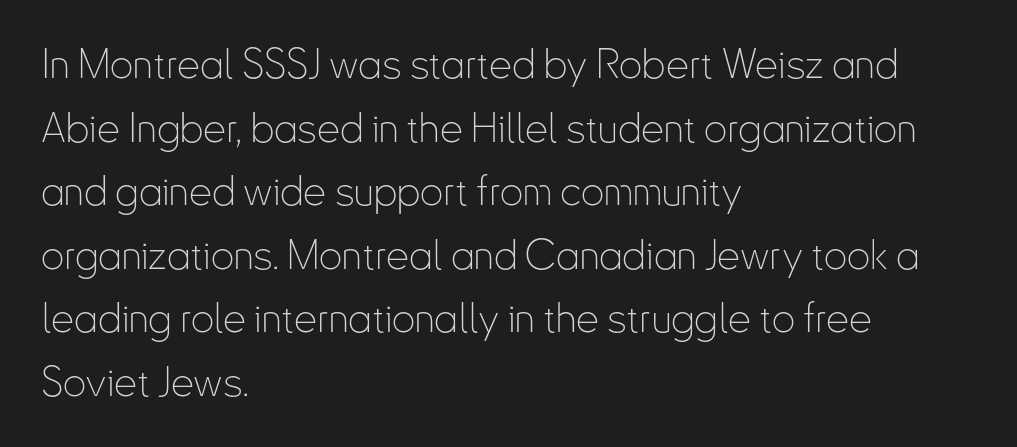
{"serif": "no", "italic": "no", "bold": "no", "weight": "thin", "width": "condensed", "stroke_contrast": "low", "x_height": "small", "monospaced": "no", "underline": "no", "align": "left", "line_spacing": "normal", "line_spacing_ratio": 1.55, "letter_spacing": "normal", "letter_spacing_em": 0.0, "glyph_px": 41}
